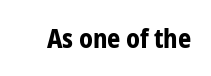
Q: Is the text bold? A: Yes.
Q: Is the text italic (slanted)? A: No, it is upright.
Q: Is the text underlined? A: No.
Q: Is the spacing between letters normal or unusually wide? A: Normal.
